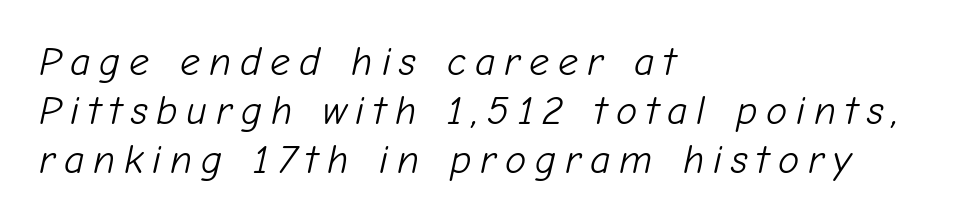
The image shows 40 px light type, italic (leaning right); set left-aligned, line spacing 1.23x, unusually wide letter spacing (+0.22 em), not underlined; low stroke contrast and a medium x-height.
